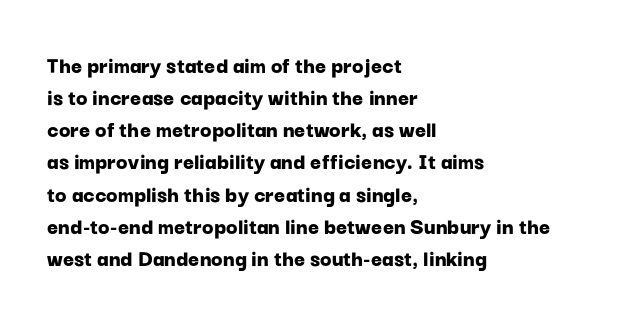
Q: Is the text bold? A: Yes.
Q: Is the text italic (slanted)? A: No, it is upright.
Q: Is the text underlined? A: No.
Q: How is the paragraph aligned? A: Left-aligned.
Q: Is the spacing between letters normal or unusually wide? A: Normal.
Q: Is the spacing between lines tight, normal or loose? A: Normal.
